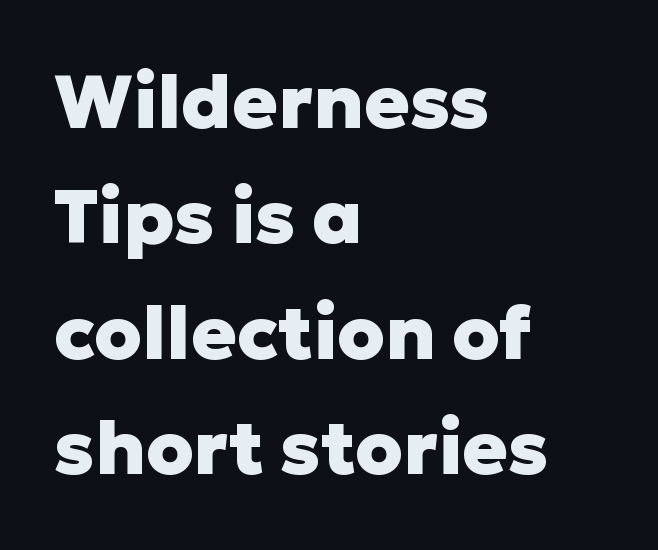
Q: Is the text bold? A: Yes.
Q: Is the text italic (slanted)? A: No, it is upright.
Q: Is the typeface a serif or a sans-serif typeface? A: Sans-serif.
Q: Is the text underlined? A: No.
Q: How is the paragraph aligned? A: Left-aligned.
Q: Is the spacing between letters normal or unusually wide? A: Normal.
Q: Is the spacing between lines tight, normal or loose? A: Normal.
Q: Width (condensed, normal, or wide)? A: Normal.
Q: Stroke contrast? A: Low.
Q: x-height? A: Medium.
Q: Monospaced? A: No.
